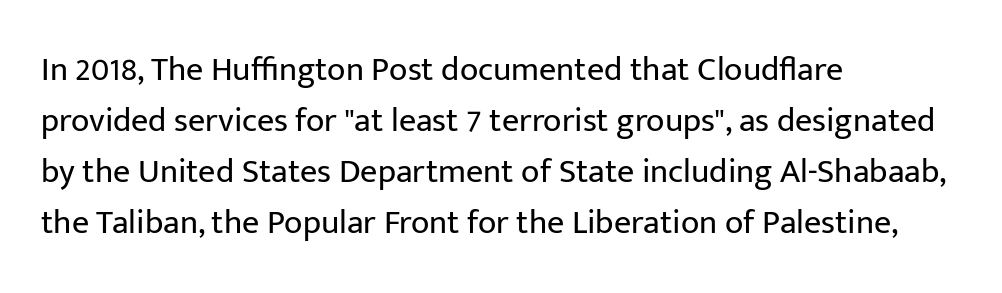
{"serif": "no", "italic": "no", "bold": "no", "weight": "regular", "width": "normal", "stroke_contrast": "low", "x_height": "medium", "monospaced": "no", "underline": "no", "align": "left", "line_spacing": "normal", "line_spacing_ratio": 1.5, "letter_spacing": "normal", "letter_spacing_em": 0.0, "glyph_px": 34}
